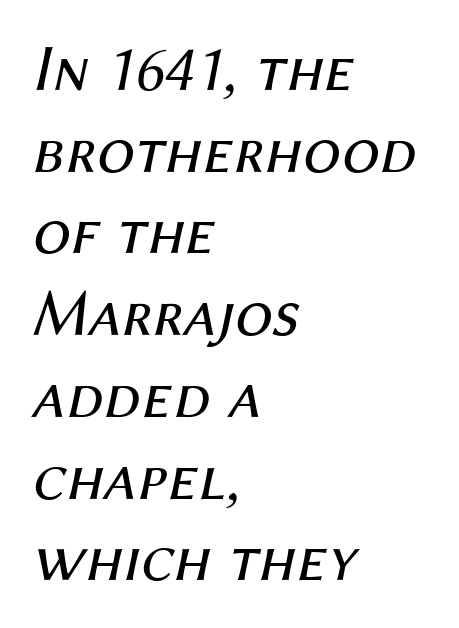
{"italic": "yes", "lean": "right", "slant_degrees": 12, "bold": "no", "weight": "regular", "width": "normal", "stroke_contrast": "medium", "x_height": "medium", "monospaced": "no", "underline": "no", "align": "left", "line_spacing_ratio": 1.22, "letter_spacing": "normal", "letter_spacing_em": 0.0, "glyph_px": 67}
